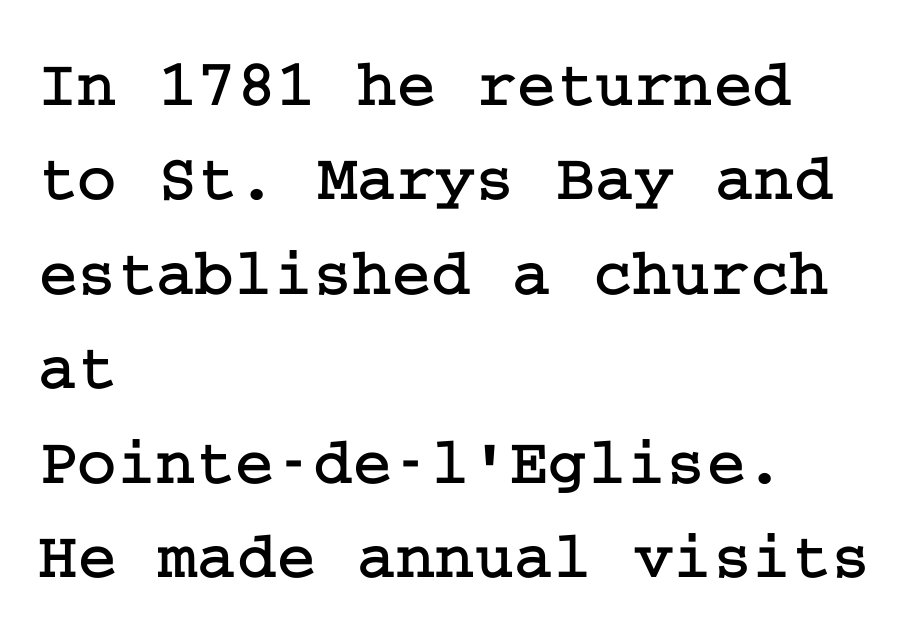
Q: Is the text italic (slanted)? A: No, it is upright.
Q: Is the typeface a serif or a sans-serif typeface? A: Serif.
Q: Is the text underlined? A: No.
Q: How is the paragraph aligned? A: Left-aligned.
Q: Is the spacing between letters normal or unusually wide? A: Normal.
Q: Is the spacing between lines tight, normal or loose? A: Normal.
Q: Width (condensed, normal, or wide)? A: Normal.
Q: Stroke contrast? A: Low.
Q: x-height? A: Medium.
